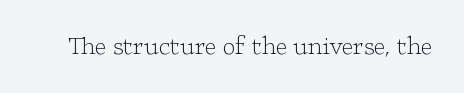
The image shows 25 px text type, upright; set normal letter spacing, not underlined.
